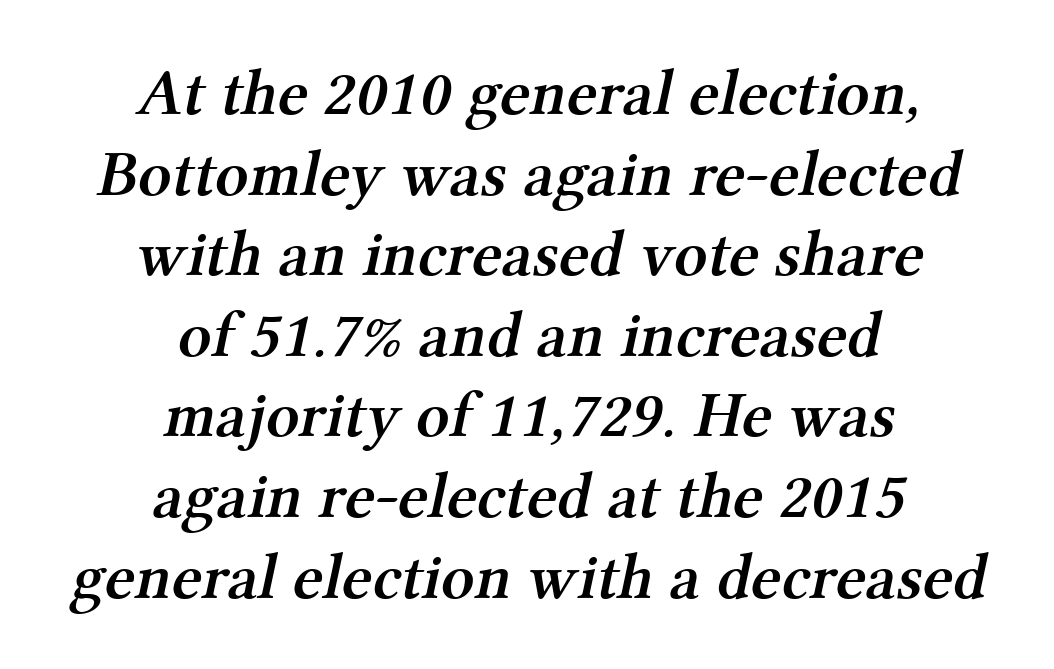
The image shows 65 px semibold serif type; set centered, line spacing 1.24x, normal letter spacing, not underlined; medium stroke contrast and a medium x-height.
